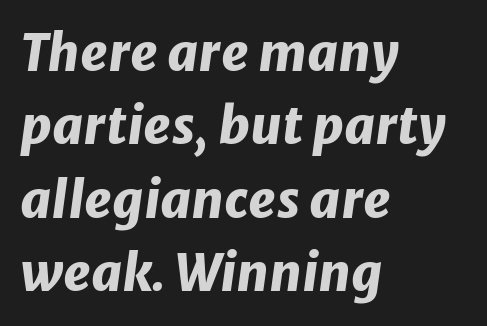
{"italic": "yes", "lean": "right", "slant_degrees": 8, "bold": "yes", "weight": "heavy", "width": "normal", "stroke_contrast": "low", "x_height": "medium", "monospaced": "no", "underline": "no", "align": "left", "line_spacing": "normal", "line_spacing_ratio": 1.44, "letter_spacing": "normal", "letter_spacing_em": 0.0, "glyph_px": 51}
